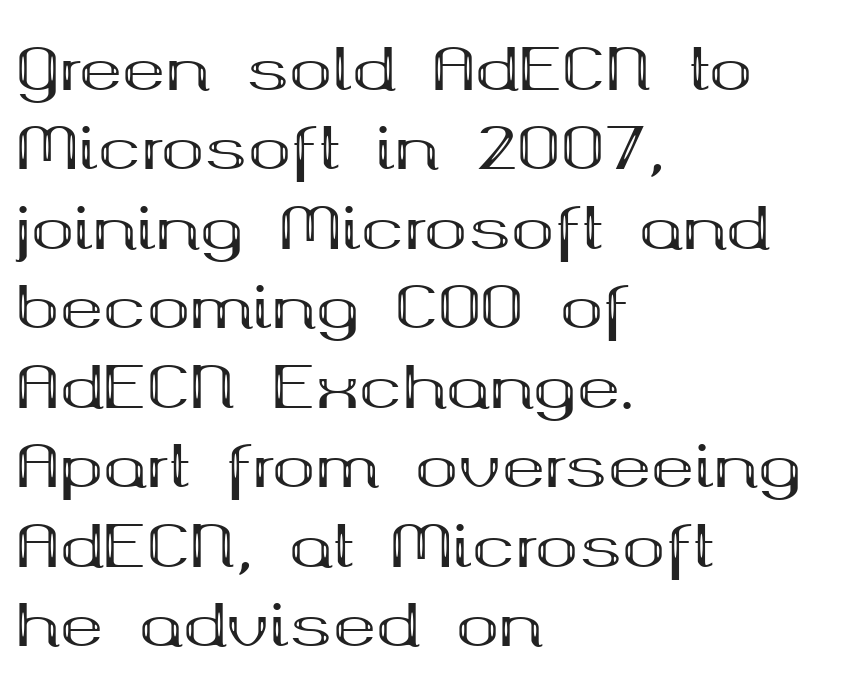
Q: Is the text bold? A: Yes.
Q: Is the text italic (slanted)? A: No, it is upright.
Q: Is the typeface a serif or a sans-serif typeface? A: Serif.
Q: Is the text underlined? A: No.
Q: How is the paragraph aligned? A: Left-aligned.
Q: Is the spacing between letters normal or unusually wide? A: Normal.
Q: Is the spacing between lines tight, normal or loose? A: Normal.
Q: Width (condensed, normal, or wide)? A: Wide.
Q: Stroke contrast? A: Medium.
Q: x-height? A: Medium.
Q: Monospaced? A: No.
